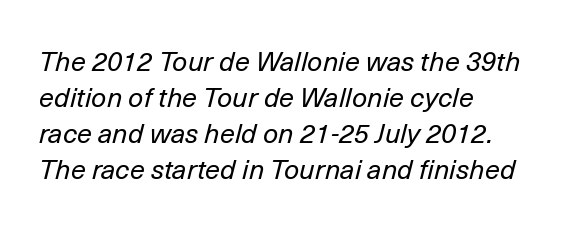
Q: Is the text bold? A: No.
Q: Is the text italic (slanted)? A: Yes, it leans right by about 14 degrees.
Q: Is the text underlined? A: No.
Q: How is the paragraph aligned? A: Left-aligned.
Q: Is the spacing between letters normal or unusually wide? A: Normal.
Q: Is the spacing between lines tight, normal or loose? A: Normal.
